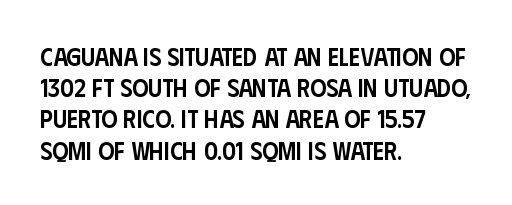
The vertical gap from one line to the next is medium. This sample is left-justified, so line endings fall wherever the words run out. Check under the words: just untouched page. Honestly, the letter spacing is just normal — you wouldn't notice it. Does the lettering tilt? It doesn't — this is upright. Typesetter's note: demi weight, one step under bold.
